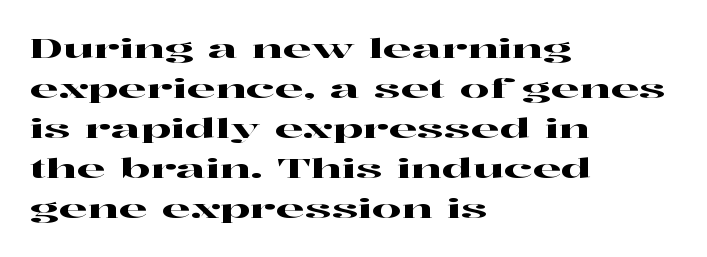
The image shows 26 px text type, upright; set left-aligned, normal line spacing (1.54x), normal letter spacing, not underlined.
